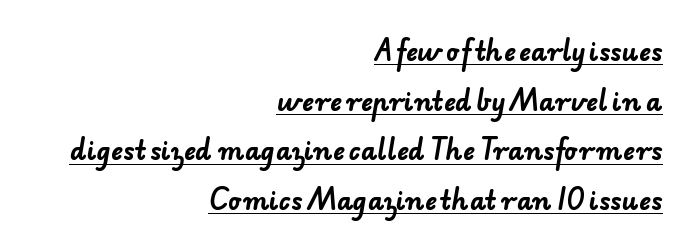
Q: Is the text bold? A: Yes.
Q: Is the text underlined? A: Yes.
Q: How is the paragraph aligned? A: Right-aligned.
Q: Is the spacing between letters normal or unusually wide? A: Normal.
Q: Is the spacing between lines tight, normal or loose? A: Loose.
